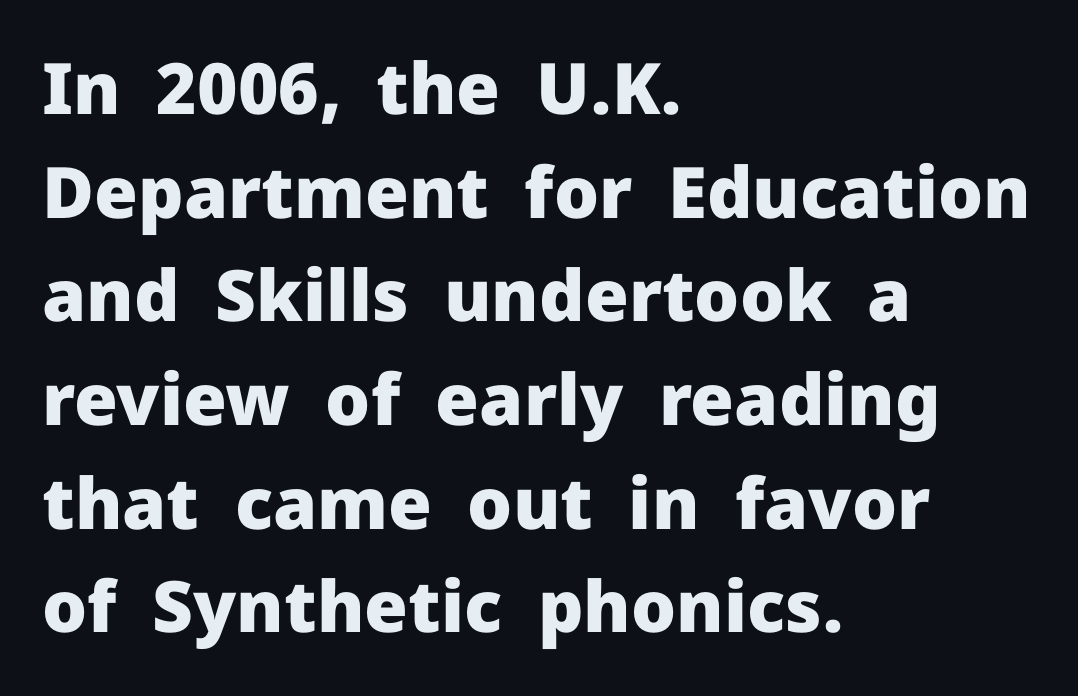
Q: Is the text bold? A: Yes.
Q: Is the text italic (slanted)? A: No, it is upright.
Q: Is the typeface a serif or a sans-serif typeface? A: Sans-serif.
Q: Is the text underlined? A: No.
Q: How is the paragraph aligned? A: Left-aligned.
Q: Is the spacing between letters normal or unusually wide? A: Normal.
Q: Is the spacing between lines tight, normal or loose? A: Normal.
Q: Width (condensed, normal, or wide)? A: Normal.
Q: Stroke contrast? A: Low.
Q: x-height? A: Medium.
Q: Monospaced? A: No.
